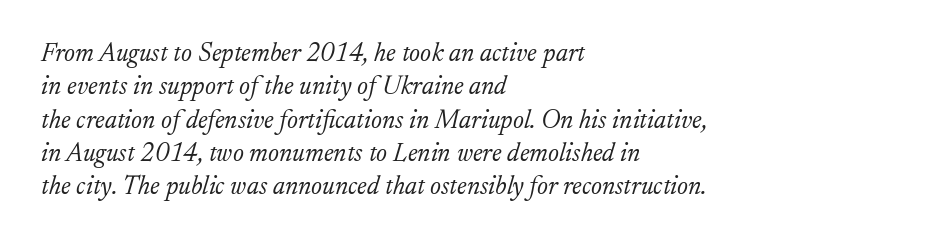
Q: Is the text bold? A: No.
Q: Is the text italic (slanted)? A: Yes, it leans right by about 17 degrees.
Q: Is the text underlined? A: No.
Q: How is the paragraph aligned? A: Left-aligned.
Q: Is the spacing between letters normal or unusually wide? A: Normal.
Q: Is the spacing between lines tight, normal or loose? A: Normal.
